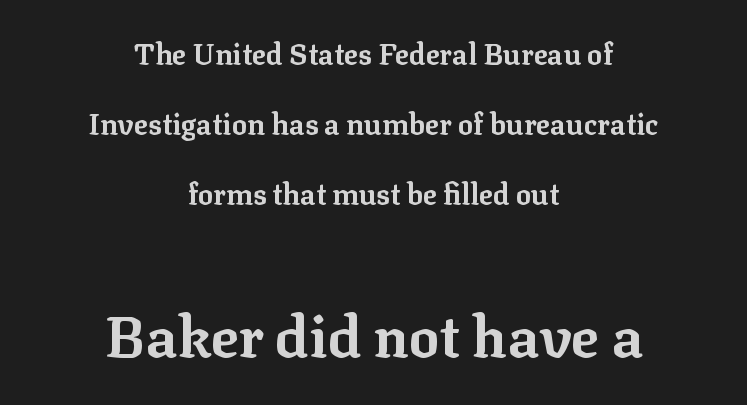
What's the leading like? Stretched, with rows far apart. A student would notice the bottom passage is typeset larger than what precedes it. Varying glyph widths throughout — classic text-font behaviour. Caption: standard tracking, unaltered.
